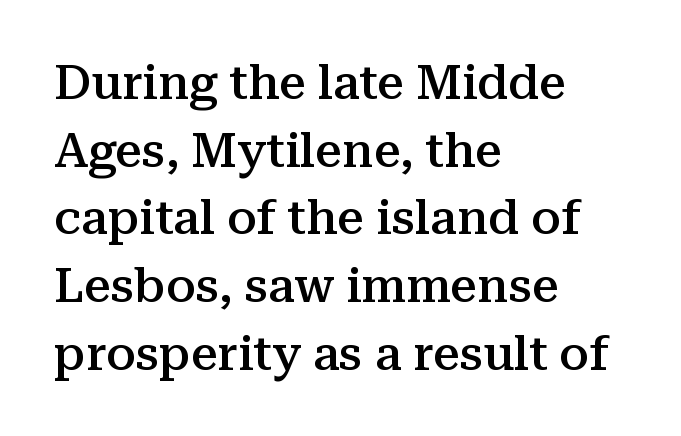
{"serif": "yes", "italic": "no", "bold": "semi", "weight": "semibold", "width": "normal", "stroke_contrast": "medium", "x_height": "medium", "monospaced": "no", "underline": "no", "align": "left", "line_spacing": "normal", "line_spacing_ratio": 1.41, "letter_spacing": "normal", "letter_spacing_em": 0.0, "glyph_px": 48}
